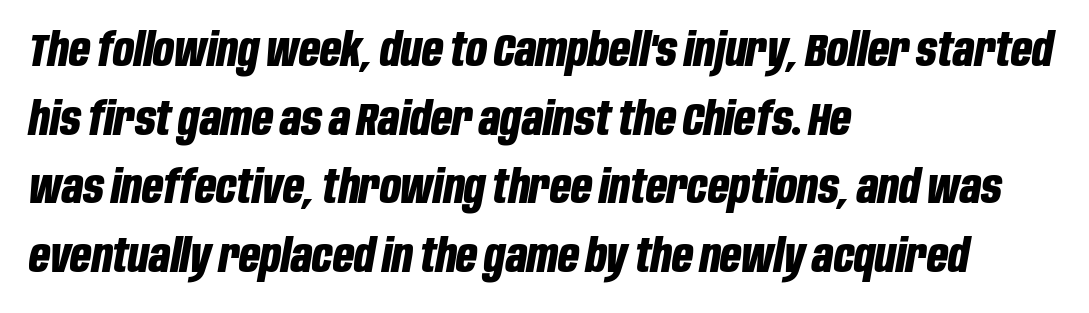
Q: Is the text bold? A: Yes.
Q: Is the text italic (slanted)? A: Yes, it leans right by about 10 degrees.
Q: Is the text underlined? A: No.
Q: How is the paragraph aligned? A: Left-aligned.
Q: Is the spacing between letters normal or unusually wide? A: Normal.
Q: Is the spacing between lines tight, normal or loose? A: Normal.
Q: Width (condensed, normal, or wide)? A: Condensed.
Q: Stroke contrast? A: Low.
Q: x-height? A: Large.
Q: Monospaced? A: No.
